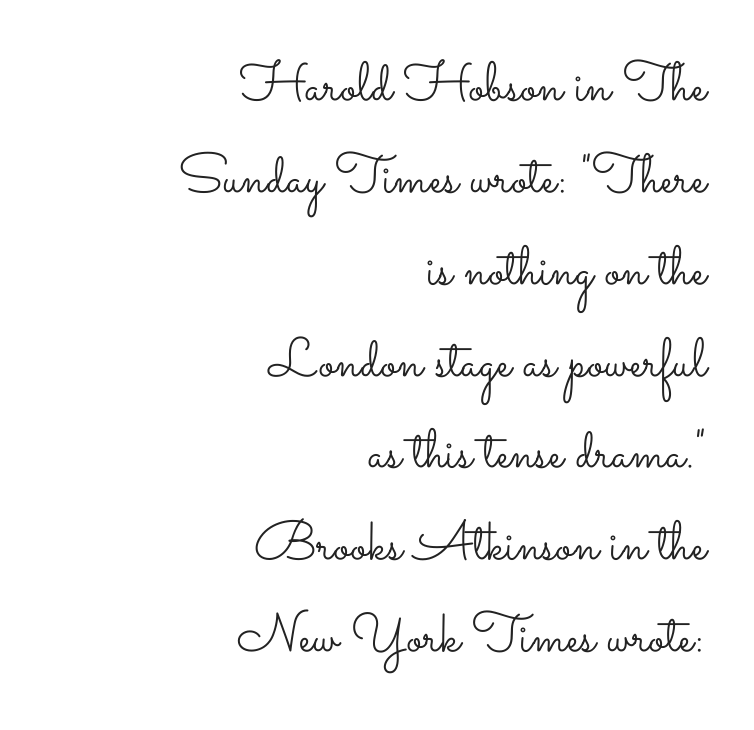
No letter is thick-stroked: the sample isn't bold. Observe the ordinary spacing: letters are neighbours, not strangers. The rendering uses a moderate line-height, typical for paragraphs.
